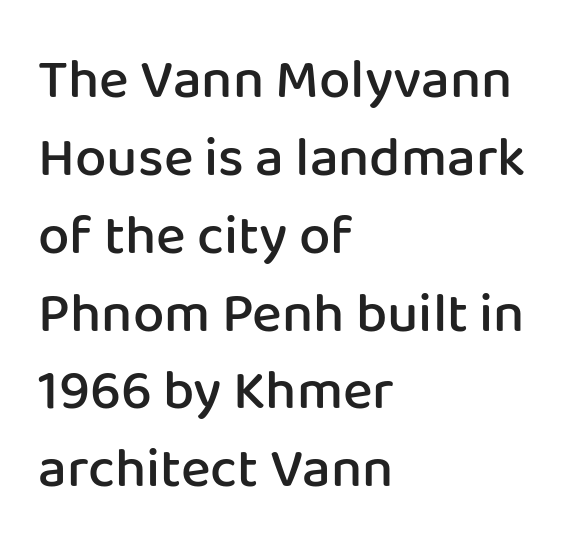
The image shows 56 px semibold sans-serif type, upright; set left-aligned, normal line spacing (1.39x), normal letter spacing, not underlined; low stroke contrast and a medium x-height.
